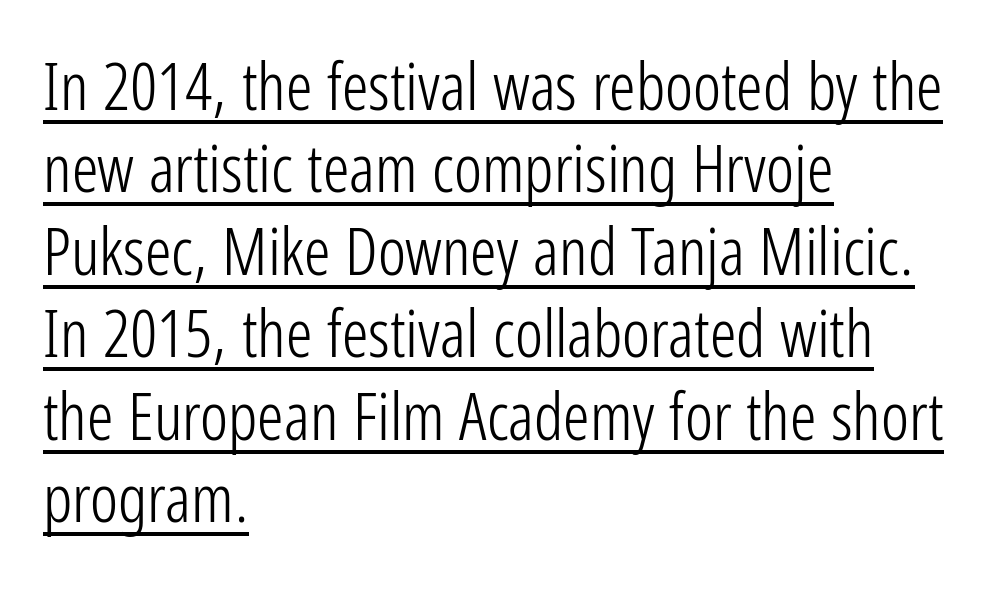
Is the type heavy? It reads as light-to-regular instead. The font's upright variant was chosen for this text. Each line starts at the same left margin while the right side varies. Examine the stroke ends and you'll find no serifs. The rendering uses a moderate line-height, typical for paragraphs. Observe the ordinary spacing: letters are neighbours, not strangers.
